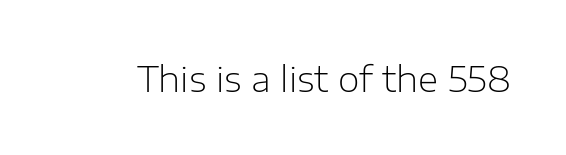
{"serif": "no", "italic": "no", "bold": "no", "weight": "light", "width": "normal", "stroke_contrast": "low", "x_height": "medium", "monospaced": "no", "underline": "no", "letter_spacing": "normal", "letter_spacing_em": 0.0, "glyph_px": 35}
